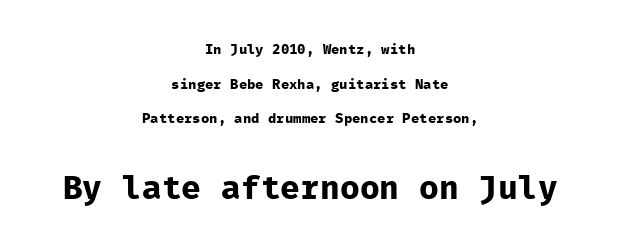
The image shows 33 px bold sans-serif type, upright, monospaced; set centered, loose line spacing (2.47x), normal letter spacing, not underlined; the second (bottom) block is 2.36x larger; low stroke contrast and a medium x-height.
